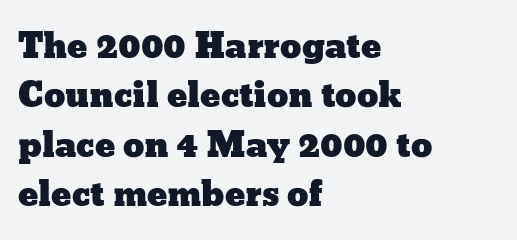
The image shows 34 px wide type, upright; set left-aligned, normal line spacing (1.45x), normal letter spacing, not underlined; low stroke contrast and a medium x-height.
